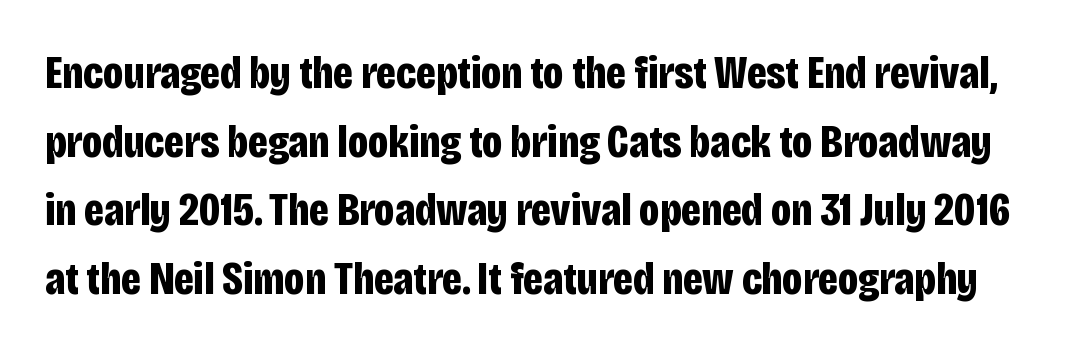
Examine the stroke ends and you'll find no serifs. The face used here has the dense, thick strokes of a bold. The font's upright variant was chosen for this text. The zone under the glyphs is completely vacant. Varying glyph widths throughout — classic text-font behaviour. In terms of leading, this rendering sits right in the middle.
